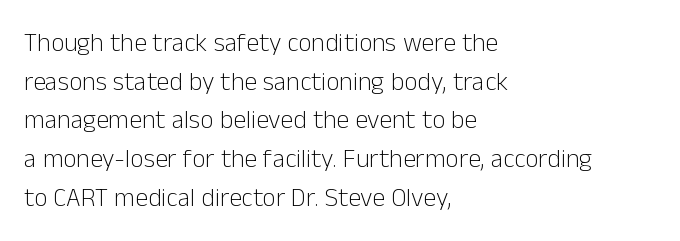
The image shows 26 px text type, upright; set left-aligned, normal line spacing (1.49x), normal letter spacing, not underlined.
